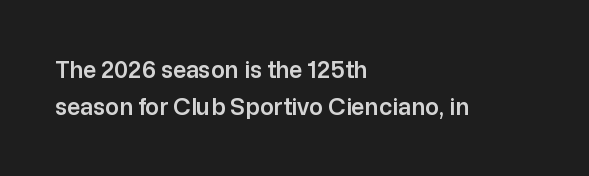
Rendered with straight, roman letterforms. Notice how the passage keeps a crisp vertical edge on the left only. A typesetter would call this leading conventional body-copy spacing. Is the letter spacing exaggerated? No — it looks like the ordinary default.
